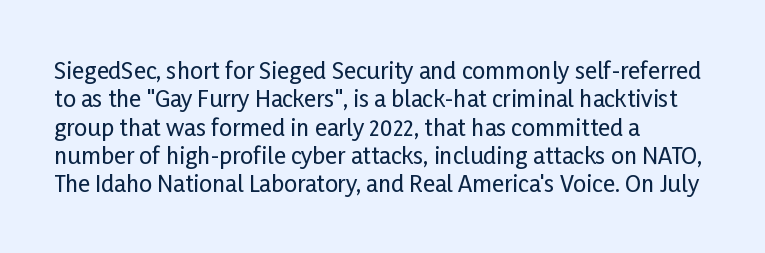
The image shows 23 px text type, upright; set left-aligned, line spacing 1.23x, normal letter spacing, not underlined.
